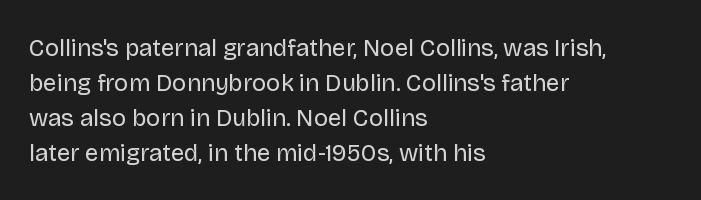
The image shows 24 px text type, upright; set left-aligned, normal line spacing (1.46x), normal letter spacing, not underlined.
